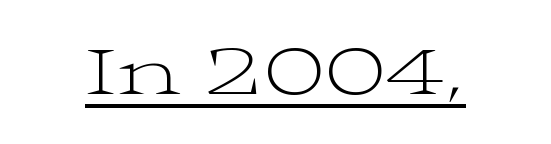
Standard letterfit; no display-style spreading of the glyphs. The letters advance in unequal steps, a hallmark of proportional type. This reads as an unemphasized weight, regular at the heaviest. Tall strokes in this sample are plumb rather than angled. The rendering shows small feet on the letterforms — a serif design.
